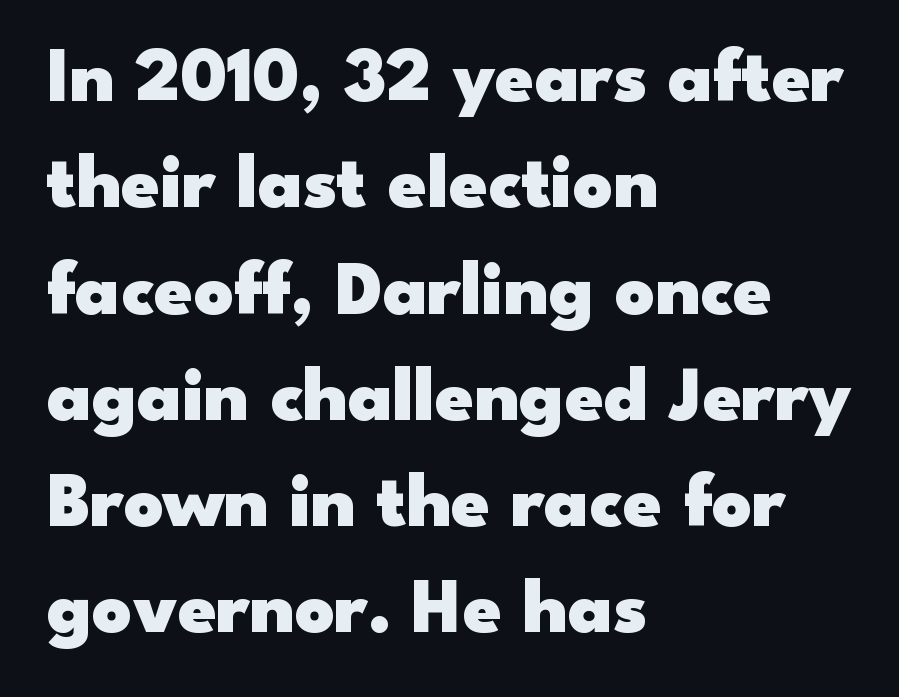
The image shows 77 px heavy, wide sans-serif type, upright; set left-aligned, normal line spacing (1.38x), normal letter spacing, not underlined; low stroke contrast and a small x-height.
